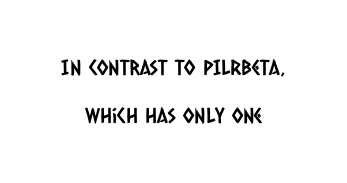
Default kerning and tracking; the words read as compact shapes. Reading down the block, each line starts at a different indent, mirrored at its end. Glance below the letters and you will spot only blank space. Reading down the column, the eye jumps a long way to each next line.
